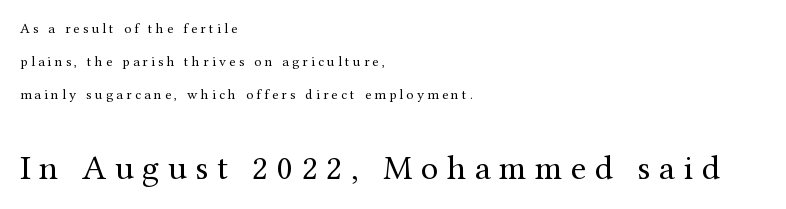
The image shows 35 px regular-weight serif type, upright; set left-aligned, loose line spacing (2.36x), unusually wide letter spacing (+0.24 em), not underlined; the second (bottom) block is 2.5x larger; medium stroke contrast and a medium x-height.
